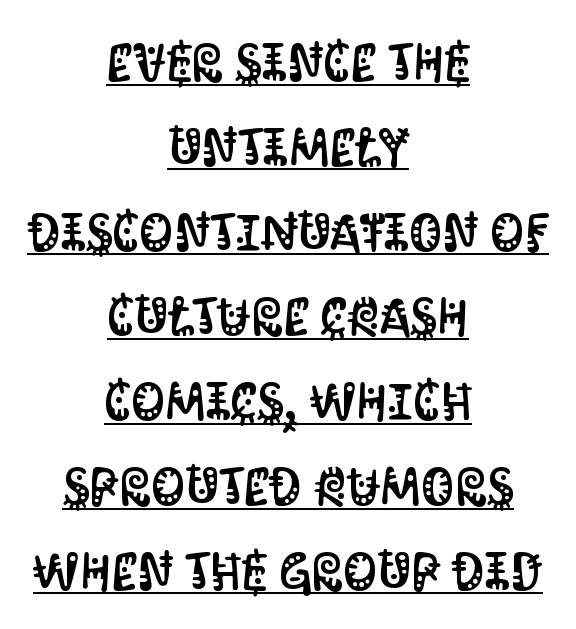
No extra tracking has been applied to these lines. The rendered words wear a rule along their underside. These lines are centered, leaving both edges ragged. The passage shown is typed in a proportional face where columns would drift. The lettering stays uniformly vertical, giving the passage a roman look. Is this a sans? Yes — the strokes have no serifs.
